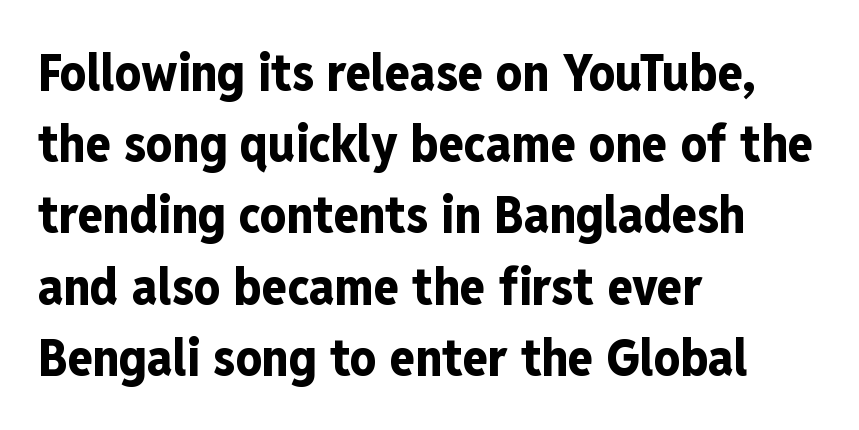
Q: Is the text bold? A: Yes.
Q: Is the text italic (slanted)? A: No, it is upright.
Q: Is the typeface a serif or a sans-serif typeface? A: Sans-serif.
Q: Is the text underlined? A: No.
Q: How is the paragraph aligned? A: Left-aligned.
Q: Is the spacing between letters normal or unusually wide? A: Normal.
Q: Is the spacing between lines tight, normal or loose? A: Normal.
Q: Width (condensed, normal, or wide)? A: Condensed.
Q: Stroke contrast? A: Low.
Q: x-height? A: Medium.
Q: Monospaced? A: No.
